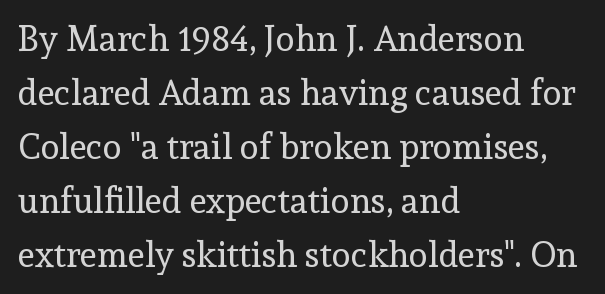
Q: Is the text bold? A: No.
Q: Is the text italic (slanted)? A: No, it is upright.
Q: Is the typeface a serif or a sans-serif typeface? A: Serif.
Q: Is the text underlined? A: No.
Q: How is the paragraph aligned? A: Left-aligned.
Q: Is the spacing between letters normal or unusually wide? A: Normal.
Q: Is the spacing between lines tight, normal or loose? A: Normal.
Q: Width (condensed, normal, or wide)? A: Normal.
Q: x-height? A: Medium.
Q: Monospaced? A: No.
